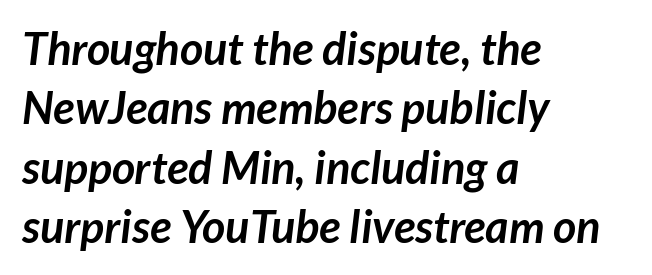
The image shows 45 px semibold sans-serif type; set left-aligned, normal line spacing (1.32x), normal letter spacing, not underlined; low stroke contrast and a medium x-height.
